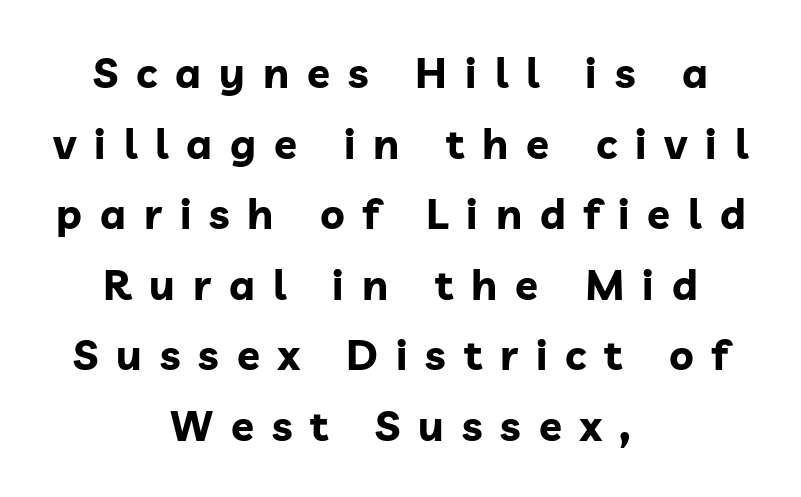
The image shows 42 px bold sans-serif type, upright; set centered, normal line spacing (1.68x), unusually wide letter spacing (+0.43 em), not underlined; low stroke contrast and a medium x-height.
